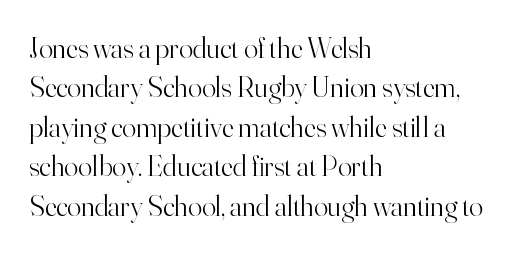
{"serif": "yes", "italic": "no", "bold": "no", "weight": "light", "width": "normal", "stroke_contrast": "high", "x_height": "small", "monospaced": "no", "underline": "no", "align": "left", "line_spacing": "normal", "line_spacing_ratio": 1.36, "letter_spacing": "normal", "letter_spacing_em": 0.0, "glyph_px": 29}
